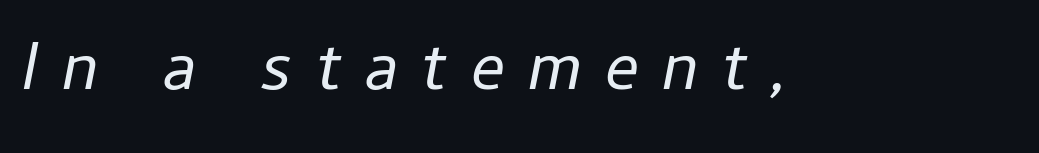
The image shows 68 px regular-weight type, italic (leaning right); set unusually wide letter spacing (+0.34 em), not underlined; low stroke contrast and a medium x-height.
